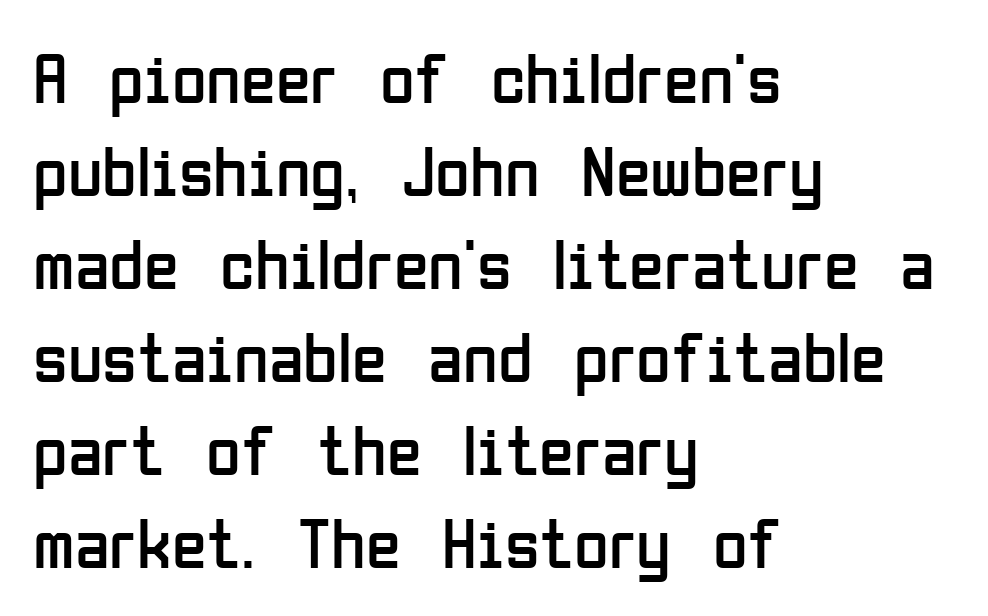
These lines sit exactly where default settings would place them. Observe the ordinary spacing: letters are neighbours, not strangers. Horizontally, the lines are justified to the leading edge only. Notice how the stems are strictly vertical — no italics here.
